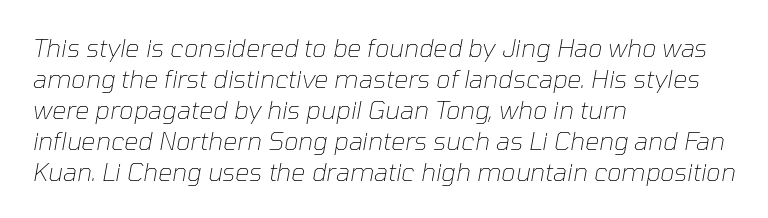
The image shows 25 px text type, italic (leaning right); set left-aligned, line spacing 1.24x, normal letter spacing, not underlined.
